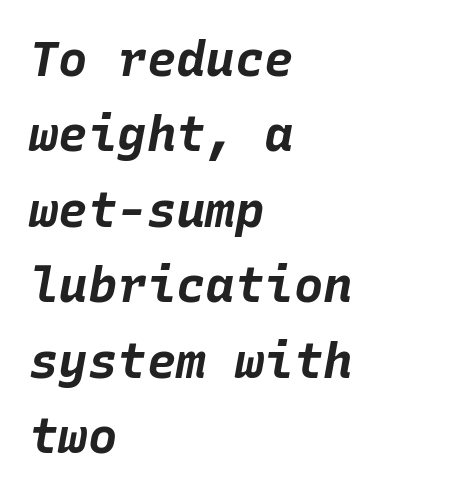
{"italic": "yes", "lean": "right", "slant_degrees": 10, "bold": "yes", "weight": "bold", "width": "normal", "stroke_contrast": "low", "x_height": "large", "monospaced": "yes", "underline": "no", "align": "left", "line_spacing": "normal", "line_spacing_ratio": 1.54, "letter_spacing": "normal", "letter_spacing_em": 0.0, "glyph_px": 49}
